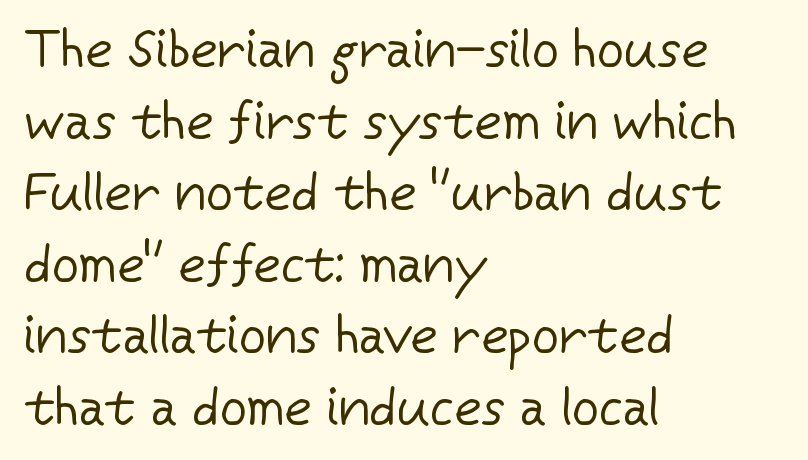
Typographically, this falls in the sans-serif category. The specimen omits any rule beneath the text block's lines. The passage shown is typed in a proportional face where columns would drift. The letters sit at their default tracking, neither squeezed nor spread.
